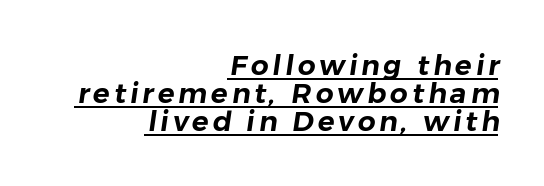
{"serif": "no", "width": "normal", "stroke_contrast": "low", "x_height": "medium", "monospaced": "no", "underline": "yes", "align": "right", "line_spacing": "tight", "line_spacing_ratio": 1.0, "glyph_px": 28}
